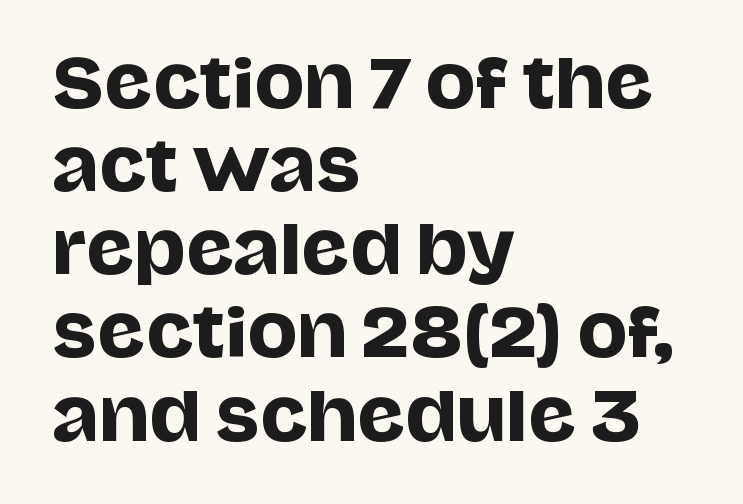
{"serif": "no", "italic": "no", "width": "normal", "stroke_contrast": "low", "x_height": "large", "monospaced": "no", "underline": "no", "align": "left", "line_spacing": "normal", "line_spacing_ratio": 1.26, "letter_spacing": "normal", "letter_spacing_em": 0.0, "glyph_px": 66}
